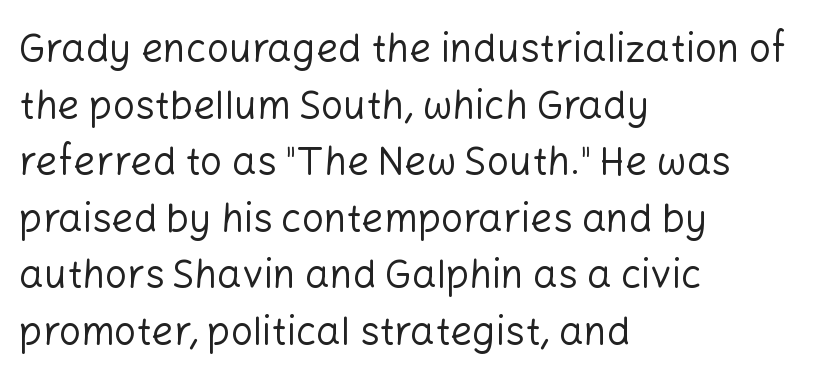
{"serif": "no", "italic": "no", "bold": "no", "weight": "regular", "width": "normal", "stroke_contrast": "low", "x_height": "medium", "monospaced": "no", "underline": "no", "align": "left", "line_spacing": "normal", "line_spacing_ratio": 1.45, "letter_spacing": "normal", "letter_spacing_em": 0.0, "glyph_px": 39}
